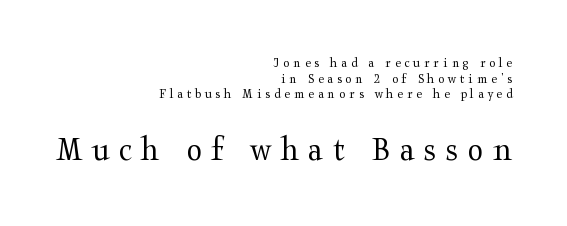
Q: Is the text bold? A: No.
Q: Is the text italic (slanted)? A: No, it is upright.
Q: Is the typeface a serif or a sans-serif typeface? A: Serif.
Q: Is the text underlined? A: No.
Q: How is the paragraph aligned? A: Right-aligned.
Q: Is the spacing between letters normal or unusually wide? A: Unusually wide.
Q: Is the spacing between lines tight, normal or loose? A: Tight.
Q: Which block of text is set in a larger size, the first (top) or the second (bottom)? A: The second (bottom) one.
Q: Width (condensed, normal, or wide)? A: Wide.
Q: Stroke contrast? A: Medium.
Q: x-height? A: Medium.
Q: Monospaced? A: No.
